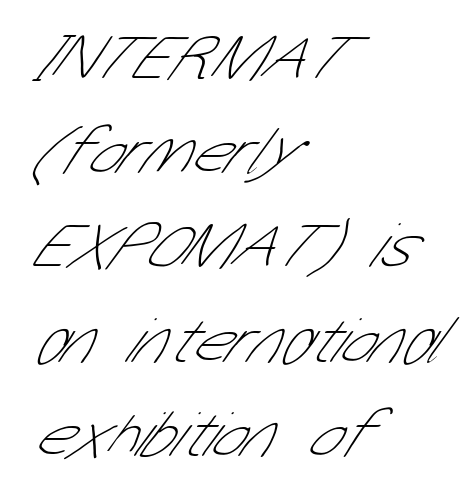
{"serif": "no", "bold": "no", "weight": "thin", "width": "condensed", "stroke_contrast": "low", "x_height": "medium", "monospaced": "no", "underline": "no", "align": "left", "line_spacing": "normal", "line_spacing_ratio": 1.45, "letter_spacing": "normal", "letter_spacing_em": 0.0, "glyph_px": 65}
